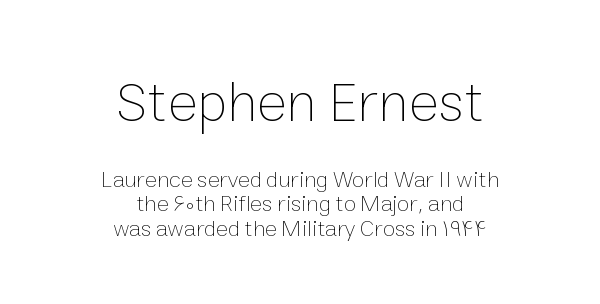
The space directly below the letters is spotless. Look at the glyph heights: the upper group is clearly the bigger setting. Observe the ordinary spacing: letters are neighbours, not strangers. Weight: not bold — regular or lighter. These lines huddle together more closely than default settings would place them.
